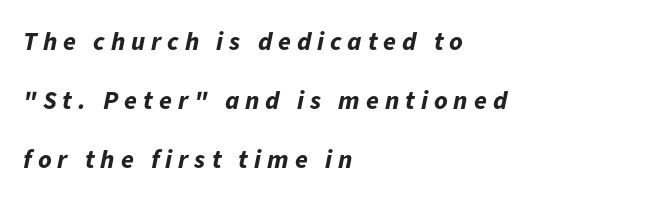
{"italic": "yes", "lean": "right", "slant_degrees": 11, "bold": "yes", "underline": "no", "align": "left", "line_spacing": "loose", "line_spacing_ratio": 2.27, "letter_spacing": "wide", "letter_spacing_em": 0.23, "glyph_px": 26}
